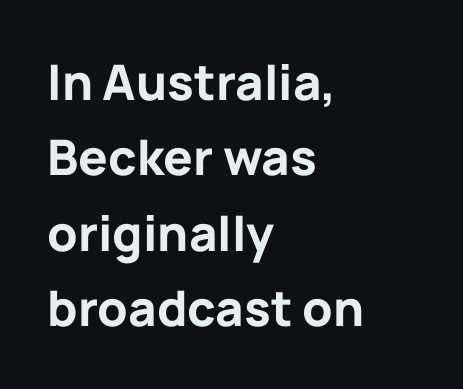
{"serif": "no", "italic": "no", "bold": "yes", "weight": "bold", "width": "normal", "stroke_contrast": "low", "x_height": "medium", "monospaced": "no", "underline": "no", "align": "left", "line_spacing": "normal", "line_spacing_ratio": 1.54, "letter_spacing": "normal", "letter_spacing_em": 0.0, "glyph_px": 49}
